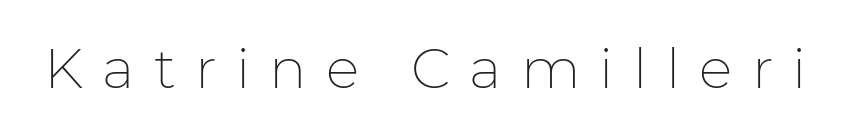
{"serif": "no", "italic": "no", "bold": "no", "weight": "thin", "width": "normal", "stroke_contrast": "low", "x_height": "medium", "monospaced": "no", "underline": "no", "letter_spacing": "wide", "letter_spacing_em": 0.34, "glyph_px": 56}
